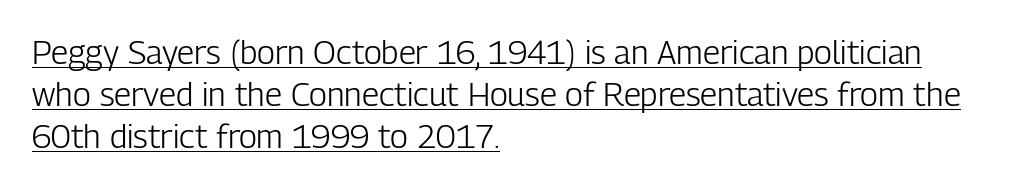
The image shows 33 px light, condensed sans-serif type, upright; set left-aligned, normal line spacing (1.27x), normal letter spacing, underlined; low stroke contrast and a medium x-height.
